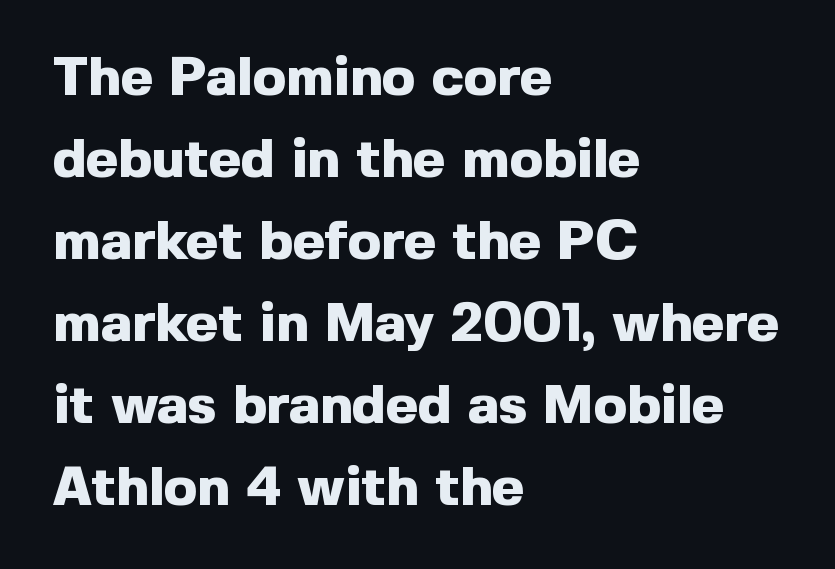
{"serif": "no", "italic": "no", "bold": "yes", "weight": "heavy", "width": "normal", "x_height": "medium", "monospaced": "no", "underline": "no", "align": "left", "line_spacing": "normal", "line_spacing_ratio": 1.49, "letter_spacing": "normal", "letter_spacing_em": 0.0, "glyph_px": 55}
